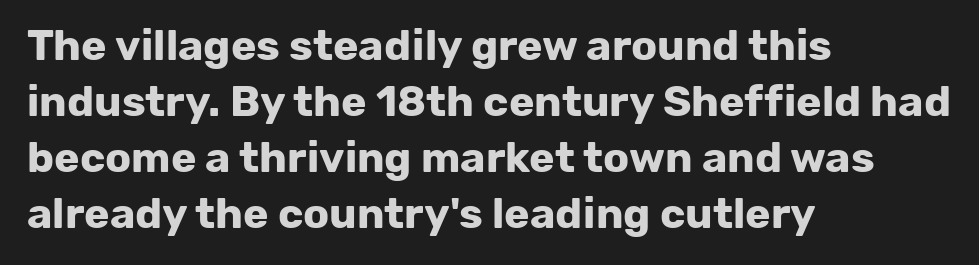
Q: Is the text bold? A: Yes.
Q: Is the text italic (slanted)? A: No, it is upright.
Q: Is the typeface a serif or a sans-serif typeface? A: Sans-serif.
Q: Is the text underlined? A: No.
Q: How is the paragraph aligned? A: Left-aligned.
Q: Is the spacing between letters normal or unusually wide? A: Normal.
Q: Is the spacing between lines tight, normal or loose? A: Normal.
Q: Width (condensed, normal, or wide)? A: Normal.
Q: Stroke contrast? A: Low.
Q: x-height? A: Medium.
Q: Monospaced? A: No.
